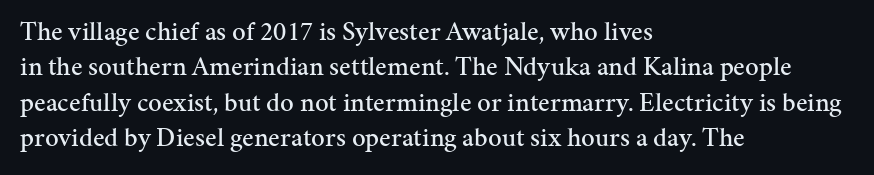
The image shows 27 px text type, upright; set left-aligned, normal line spacing (1.31x), normal letter spacing, not underlined.
